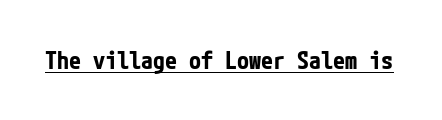
The image shows 24 px bold type, upright; set normal letter spacing, underlined.
